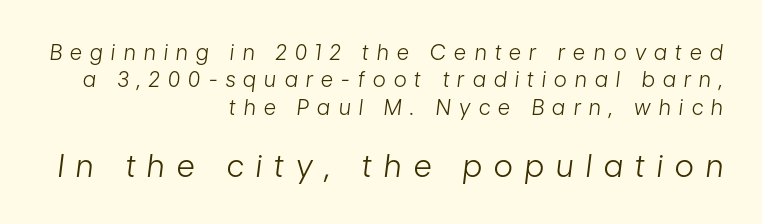
The image shows 31 px light, condensed type, italic (leaning right); set right-aligned, normal line spacing (1.3x), unusually wide letter spacing (+0.4 em), not underlined; the second (bottom) block is 1.48x larger; low stroke contrast and a medium x-height.
